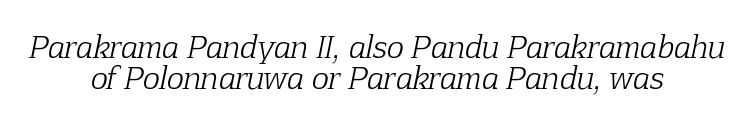
Looking at the ascenders, they clearly lean. Inter-character spacing is left at the font's built-in metrics. The space between consecutive lines is stingy. Letters rest on an invisible, unmarked baseline. Leftover space on each line is divided equally before and after the words. The letters advance in unequal steps, a hallmark of proportional type.
